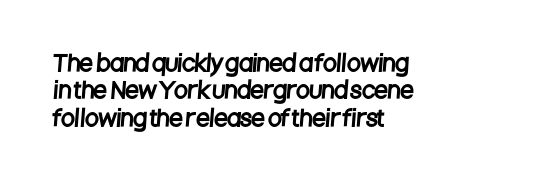
The image shows 22 px text type; set left-aligned, line spacing 1.24x, normal letter spacing, not underlined.
